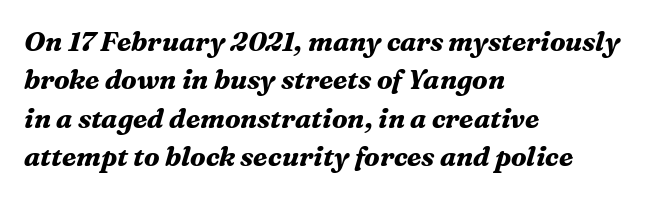
The image shows 27 px bold type, italic (leaning right); set left-aligned, normal line spacing (1.42x), normal letter spacing, not underlined.
